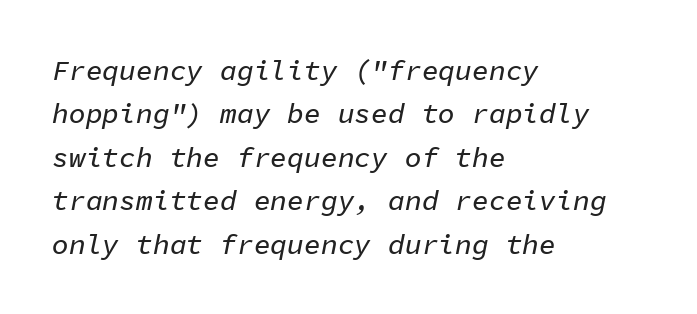
{"italic": "yes", "lean": "right", "slant_degrees": 11, "width": "normal", "stroke_contrast": "low", "x_height": "medium", "monospaced": "yes", "underline": "no", "align": "left", "line_spacing": "normal", "line_spacing_ratio": 1.55, "letter_spacing": "normal", "letter_spacing_em": 0.0, "glyph_px": 28}
